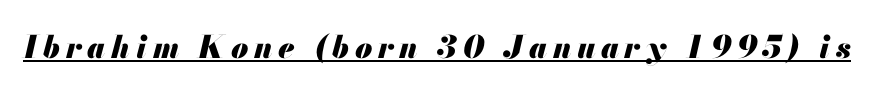
The image shows 31 px heavy type, italic (leaning right); set underlined; medium stroke contrast and a small x-height.
